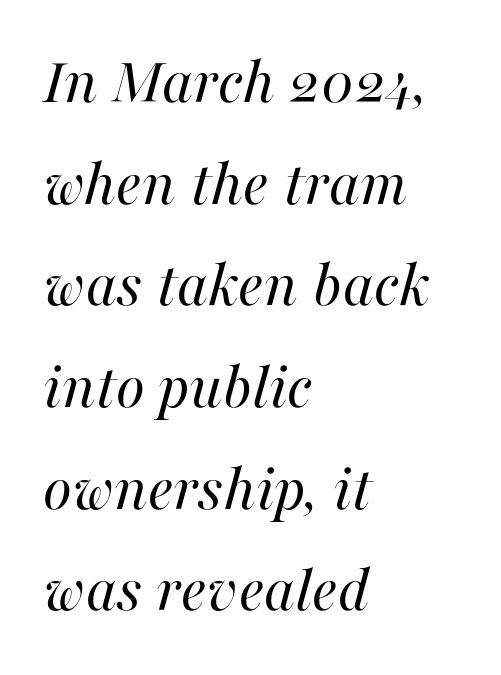
{"italic": "yes", "lean": "right", "slant_degrees": 16, "bold": "no", "weight": "regular", "width": "normal", "stroke_contrast": "high", "x_height": "medium", "monospaced": "no", "underline": "no", "align": "left", "line_spacing": "normal", "line_spacing_ratio": 1.54, "letter_spacing": "normal", "letter_spacing_em": 0.0, "glyph_px": 66}
